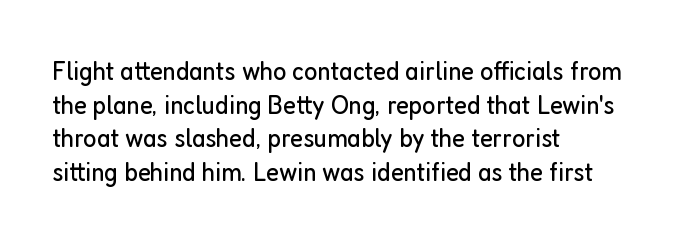
The image shows 28 px regular-weight, condensed sans-serif type, upright; set left-aligned, line spacing 1.2x, normal letter spacing, not underlined; low stroke contrast and a medium x-height.
